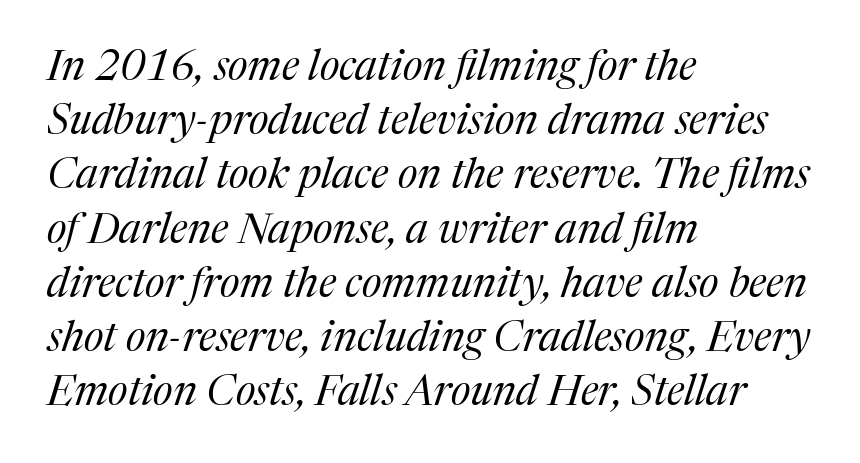
{"serif": "yes", "italic": "yes", "lean": "right", "slant_degrees": 17, "bold": "no", "weight": "regular", "width": "normal", "stroke_contrast": "medium", "x_height": "medium", "monospaced": "no", "underline": "no", "align": "left", "line_spacing": "normal", "line_spacing_ratio": 1.29, "letter_spacing": "normal", "letter_spacing_em": 0.0, "glyph_px": 42}
